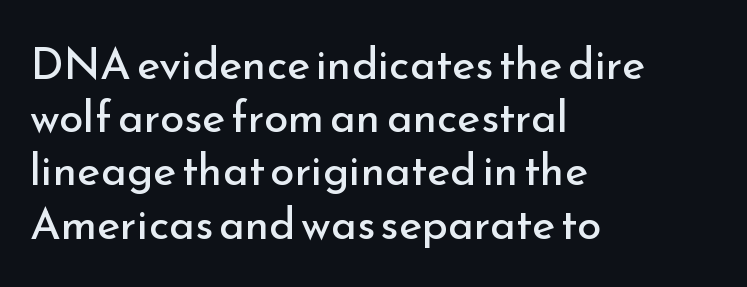
Q: Is the text bold? A: No.
Q: Is the text italic (slanted)? A: No, it is upright.
Q: Is the typeface a serif or a sans-serif typeface? A: Sans-serif.
Q: Is the text underlined? A: No.
Q: How is the paragraph aligned? A: Left-aligned.
Q: Is the spacing between letters normal or unusually wide? A: Normal.
Q: Width (condensed, normal, or wide)? A: Normal.
Q: Stroke contrast? A: Low.
Q: x-height? A: Small.
Q: Monospaced? A: No.
